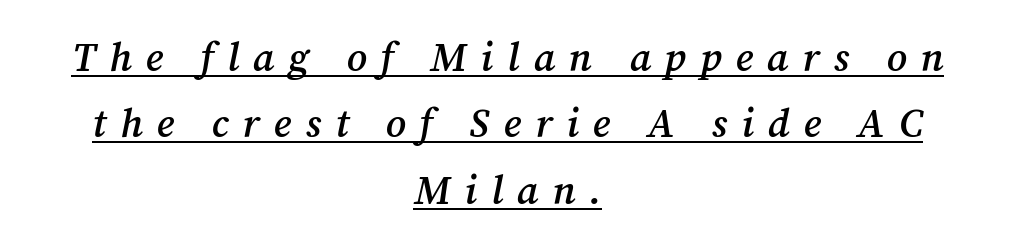
{"serif": "yes", "italic": "yes", "lean": "right", "slant_degrees": 12, "bold": "semi", "weight": "semibold", "width": "normal", "stroke_contrast": "medium", "x_height": "medium", "monospaced": "no", "underline": "yes", "align": "center", "line_spacing": "normal", "line_spacing_ratio": 1.66, "letter_spacing": "wide", "letter_spacing_em": 0.35, "glyph_px": 40}
